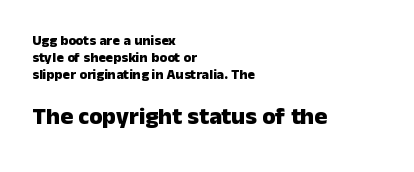
If you drew a ruler down the left edge, every line would touch it. Larger block? The one below; the one above is distinctly smaller. The string is rendered with underlining switched off. The horizontal fit of the characters is conventional and even.
